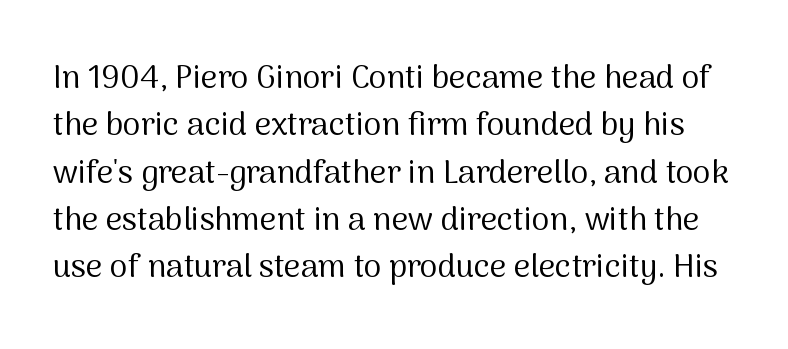
The image shows 32 px regular-weight sans-serif type, upright; set normal line spacing (1.48x), normal letter spacing, not underlined; medium stroke contrast and a medium x-height.
